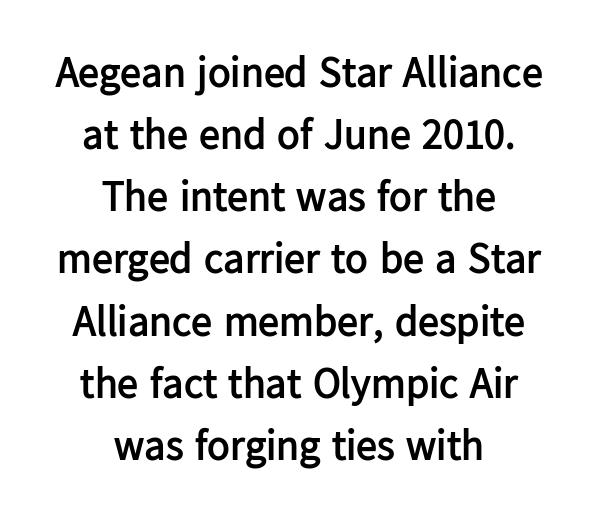
The image shows 42 px semibold sans-serif type, upright; set centered, normal line spacing (1.48x), normal letter spacing, not underlined; low stroke contrast and a medium x-height.
